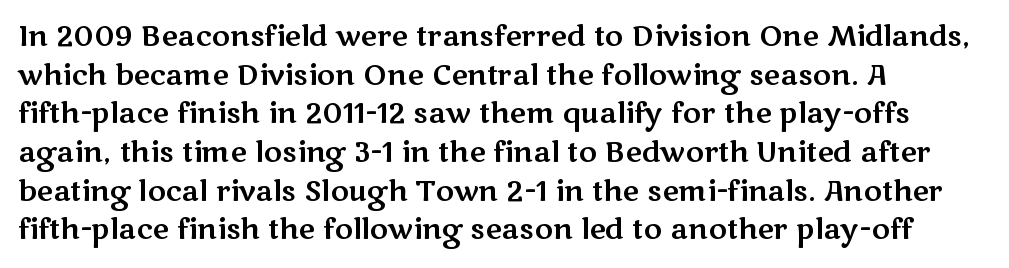
The image shows 28 px wide sans-serif type, upright; set left-aligned, normal line spacing (1.38x), normal letter spacing, not underlined; medium stroke contrast and a medium x-height.
